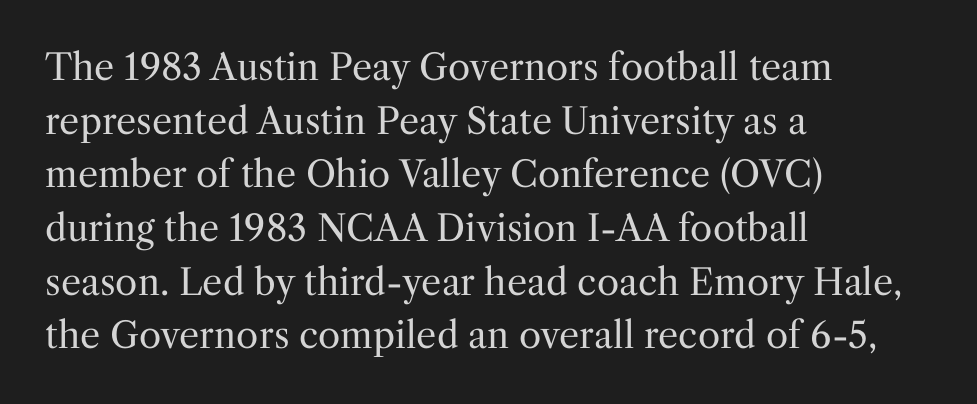
The image shows 36 px regular-weight serif type, upright; set left-aligned, normal line spacing (1.49x), normal letter spacing, not underlined; medium stroke contrast and a medium x-height.
